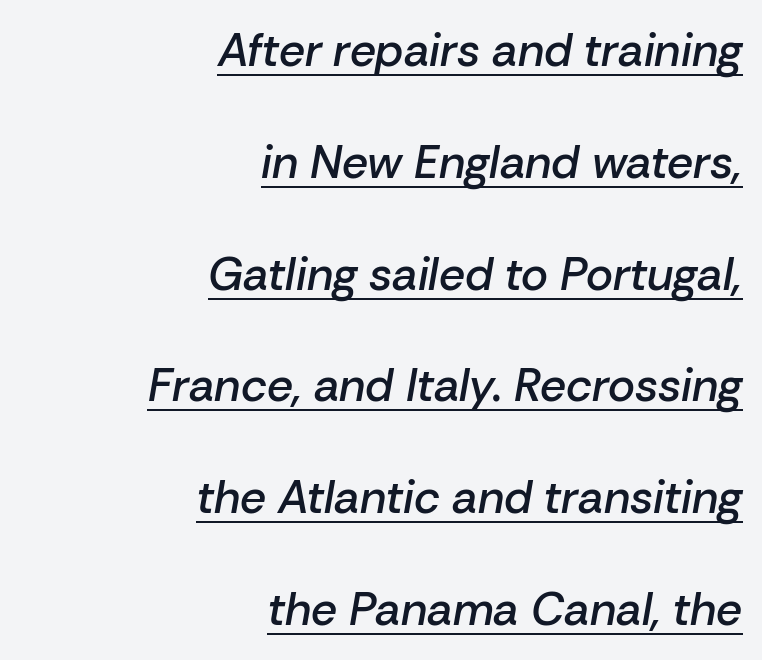
The image shows 46 px semibold type, italic (leaning right); set right-aligned, loose line spacing (2.43x), normal letter spacing, underlined; low stroke contrast and a medium x-height.
